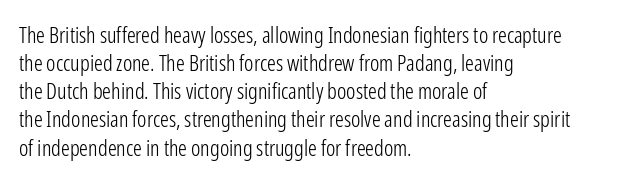
{"italic": "no", "bold": "no", "underline": "no", "align": "left", "line_spacing": "normal", "line_spacing_ratio": 1.28, "letter_spacing": "normal", "letter_spacing_em": 0.0, "glyph_px": 22}
